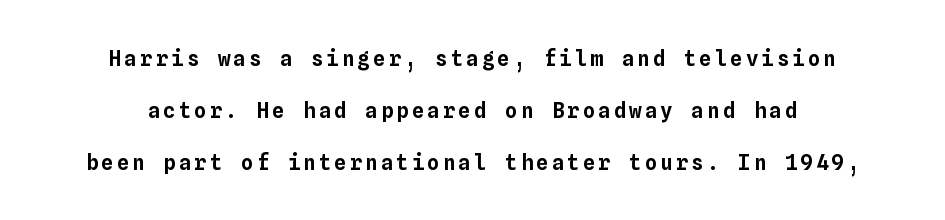
{"italic": "no", "underline": "no", "line_spacing": "loose", "line_spacing_ratio": 2.47, "glyph_px": 21}
